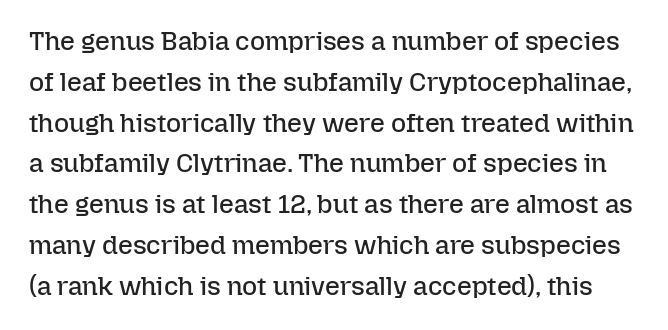
Heaviness? Minimal to ordinary, like unemphasized prose. This sample uses plain, unmodified letter spacing. The line-height multiplier appears to be the usual default. Posture: straight, roman, zero tilt.
